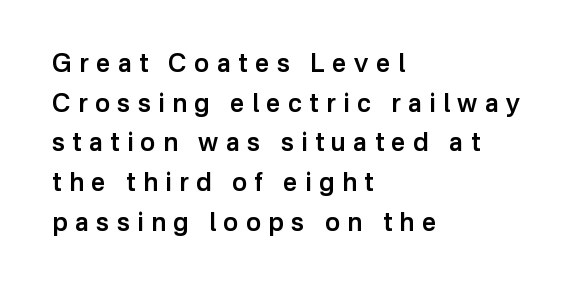
The image shows 25 px text type, upright; set left-aligned, normal line spacing (1.59x), unusually wide letter spacing (+0.3 em), not underlined.
